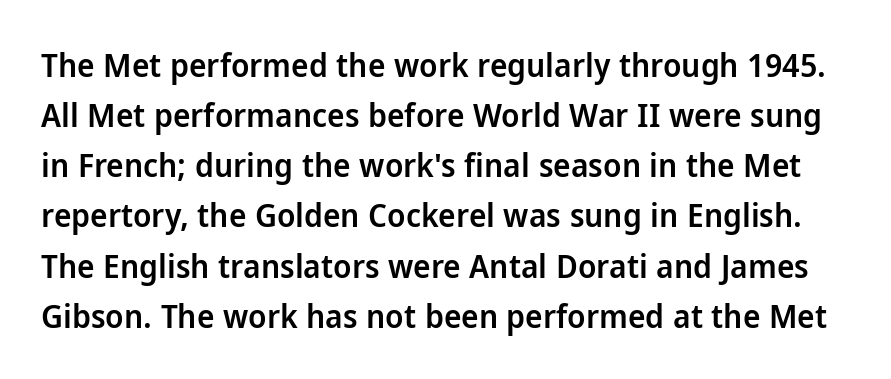
{"serif": "no", "italic": "no", "bold": "semi", "weight": "semibold", "width": "normal", "stroke_contrast": "low", "x_height": "medium", "monospaced": "no", "underline": "no", "line_spacing": "normal", "line_spacing_ratio": 1.52, "letter_spacing": "normal", "letter_spacing_em": 0.0, "glyph_px": 33}
